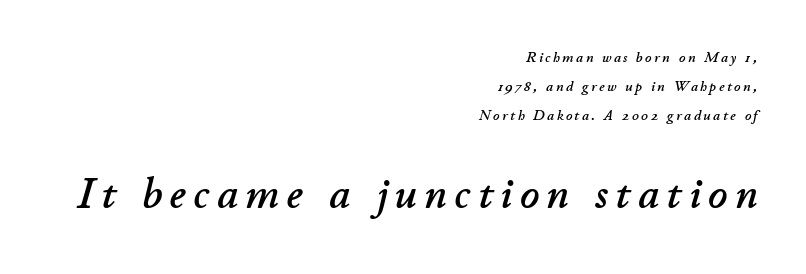
{"italic": "yes", "lean": "right", "slant_degrees": 11, "width": "normal", "stroke_contrast": "low", "x_height": "small", "monospaced": "no", "underline": "no", "align": "right", "line_spacing": "loose", "line_spacing_ratio": 2.08, "larger_block": "second", "size_ratio": 3.0, "glyph_px": 42}
